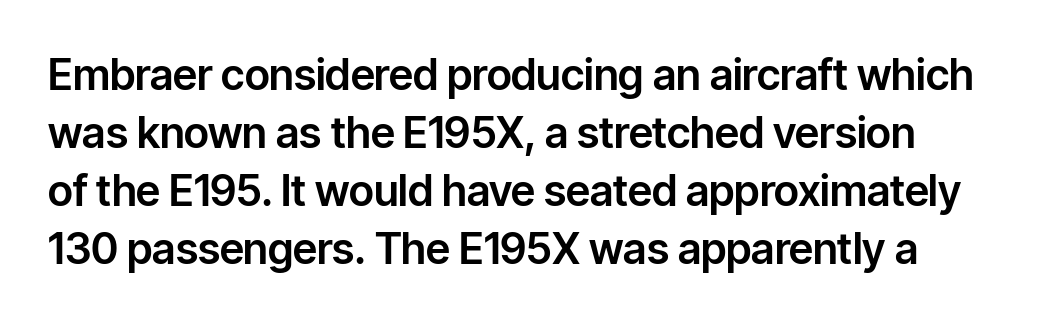
The glyphs in this specimen are sans serif. In terms of posture, this sample is upright. Is this a fixed-width face? No — the glyphs have proportional, varying widths. Caption: standard tracking, unaltered.
